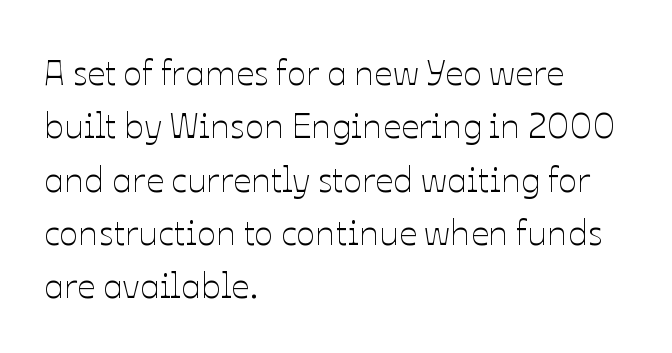
{"italic": "no", "bold": "no", "weight": "thin", "width": "normal", "stroke_contrast": "low", "x_height": "medium", "monospaced": "no", "underline": "no", "align": "left", "line_spacing": "normal", "line_spacing_ratio": 1.48, "letter_spacing": "normal", "letter_spacing_em": 0.0, "glyph_px": 36}
